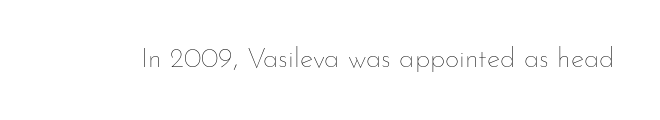
Proportional: the letters do not fall into vertical columns. A bare baseline throughout the passage. The gaps between neighbouring characters are ordinary and unremarkable. Italic: no, the glyphs are upright roman.
